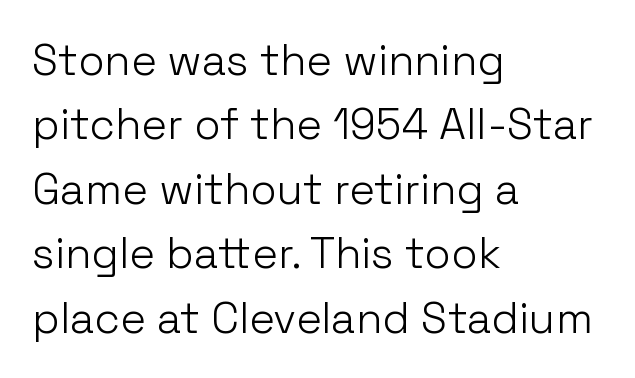
Standard letterfit; no display-style spreading of the glyphs. These lines are rendered in a variable-pitch font. No chunkiness to these letters — they're not bold. The letters stand upright; this is a roman face. Short and long lines alike share a common starting point at left.
